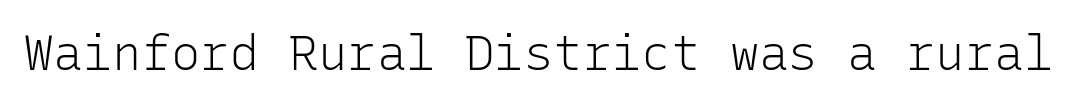
{"serif": "no", "italic": "no", "bold": "no", "weight": "light", "width": "normal", "stroke_contrast": "low", "x_height": "medium", "monospaced": "yes", "underline": "no", "letter_spacing": "normal", "letter_spacing_em": 0.0, "glyph_px": 49}
